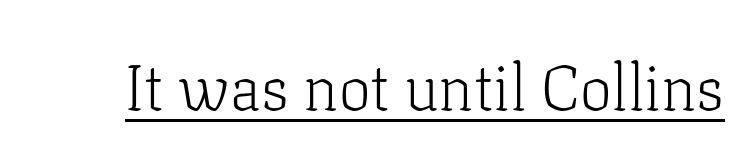
{"serif": "yes", "italic": "no", "bold": "no", "weight": "light", "width": "normal", "stroke_contrast": "low", "x_height": "medium", "monospaced": "no", "underline": "yes", "letter_spacing": "normal", "letter_spacing_em": 0.0, "glyph_px": 64}
